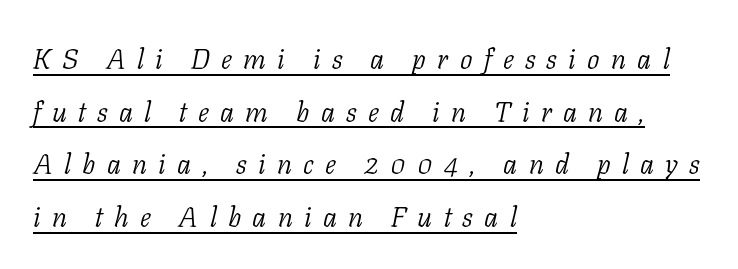
{"serif": "yes", "italic": "yes", "lean": "right", "slant_degrees": 11, "bold": "no", "weight": "light", "width": "normal", "stroke_contrast": "low", "x_height": "medium", "monospaced": "no", "underline": "yes", "align": "left", "line_spacing_ratio": 1.88, "letter_spacing": "wide", "letter_spacing_em": 0.4, "glyph_px": 28}
